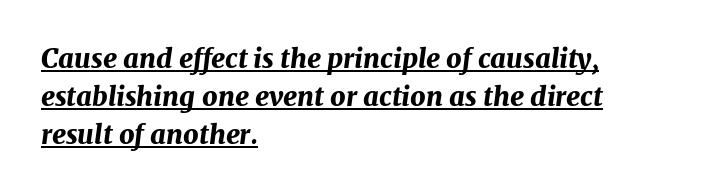
The image shows 27 px bold type, italic (leaning right); set left-aligned, normal line spacing (1.4x), normal letter spacing, underlined.
